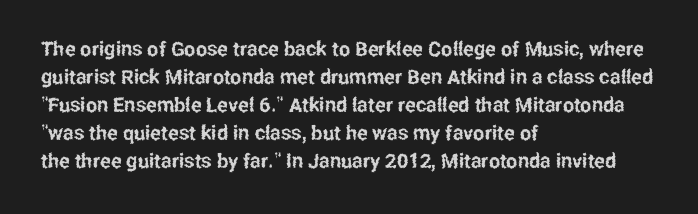
{"italic": "no", "underline": "no", "align": "left", "line_spacing": "normal", "line_spacing_ratio": 1.4, "letter_spacing": "normal", "letter_spacing_em": 0.0, "glyph_px": 20}
